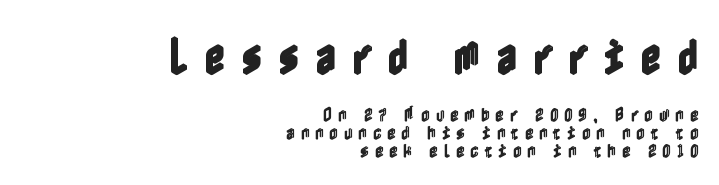
Q: Is the text italic (slanted)? A: No, it is upright.
Q: Is the text underlined? A: No.
Q: How is the paragraph aligned? A: Right-aligned.
Q: Is the spacing between letters normal or unusually wide? A: Unusually wide.
Q: Is the spacing between lines tight, normal or loose? A: Tight.
Q: Which block of text is set in a larger size, the first (top) or the second (bottom)? A: The first (top) one.
Q: Width (condensed, normal, or wide)? A: Condensed.
Q: x-height? A: Medium.
